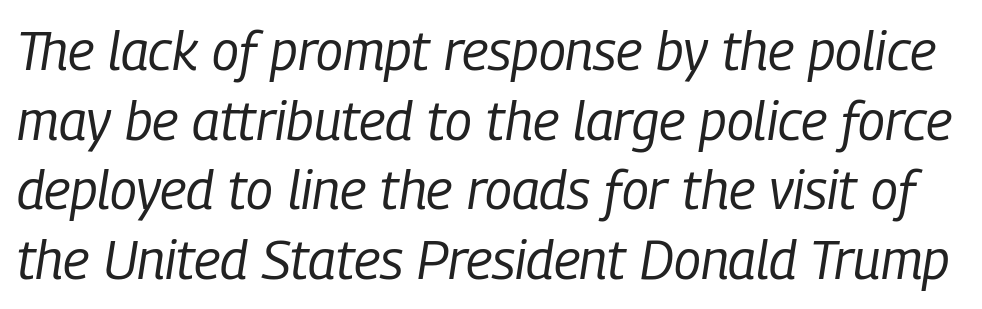
The typeface has the unassuming heft of standard copy or less. Glance below the letters and you will spot only blank space. Regular leading. Between one letter and the next there's only the usual sliver of space. The whole block is typeset with a tilt. The letters advance in unequal steps, a hallmark of proportional type.
